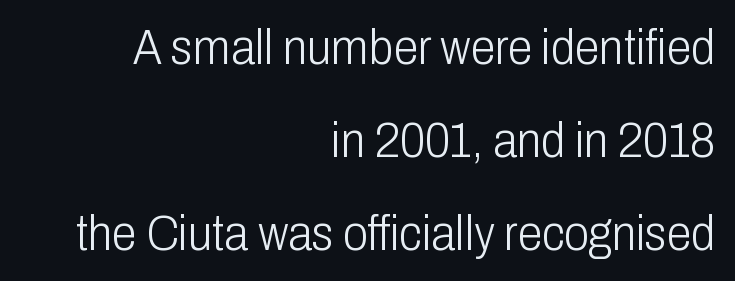
A flush-right, rag-left setting is used for this passage. Think of a printed novel: that variable character pitch is what you see here. Type without underlining. Type style note: lacks serifs.
